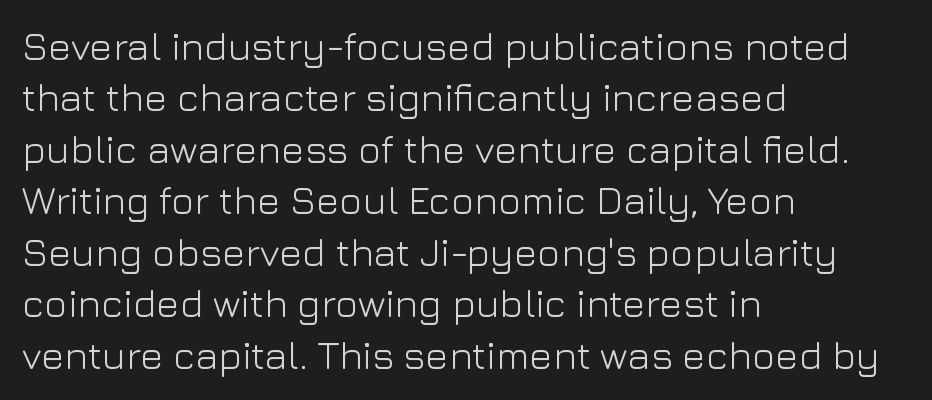
The image shows 39 px light sans-serif type, upright; set left-aligned, normal line spacing (1.32x), normal letter spacing, not underlined; low stroke contrast and a medium x-height.
